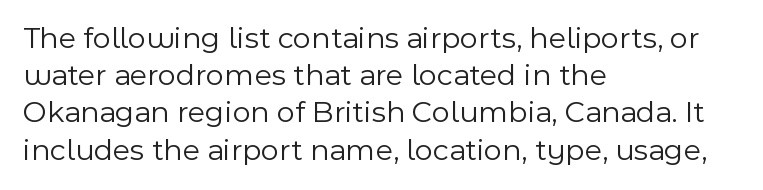
Q: Is the text bold? A: No.
Q: Is the text italic (slanted)? A: No, it is upright.
Q: Is the typeface a serif or a sans-serif typeface? A: Sans-serif.
Q: Is the text underlined? A: No.
Q: How is the paragraph aligned? A: Left-aligned.
Q: Is the spacing between letters normal or unusually wide? A: Normal.
Q: Width (condensed, normal, or wide)? A: Normal.
Q: x-height? A: Medium.
Q: Monospaced? A: No.
